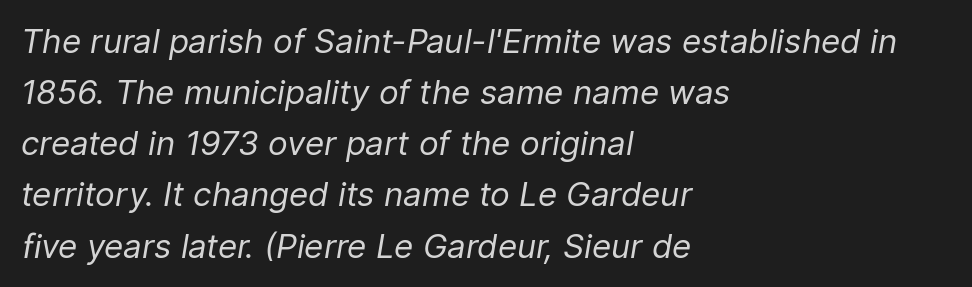
The letters advance in unequal steps, a hallmark of proportional type. The gap between lines stays unmarked. The passage shown is not bold in any degree. Italic? Definitely — the glyphs are oblique. How would I describe the line gaps? Plain and ordinary. The paragraph shown leans on its left margin.
